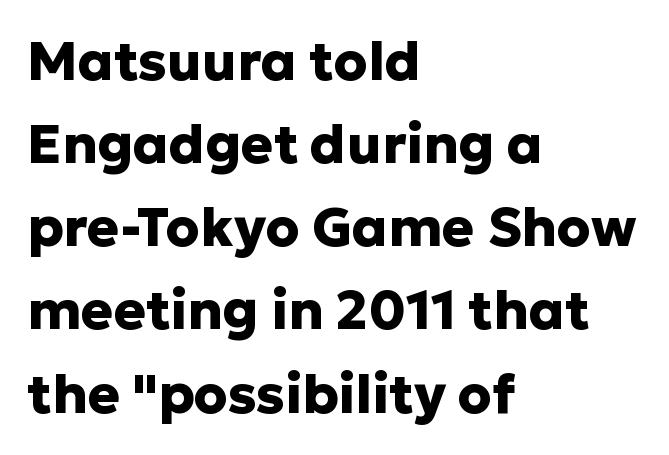
Q: Is the text bold? A: Yes.
Q: Is the text italic (slanted)? A: No, it is upright.
Q: Is the typeface a serif or a sans-serif typeface? A: Sans-serif.
Q: Is the text underlined? A: No.
Q: How is the paragraph aligned? A: Left-aligned.
Q: Is the spacing between letters normal or unusually wide? A: Normal.
Q: Is the spacing between lines tight, normal or loose? A: Normal.
Q: Width (condensed, normal, or wide)? A: Normal.
Q: Stroke contrast? A: Low.
Q: x-height? A: Medium.
Q: Monospaced? A: No.
